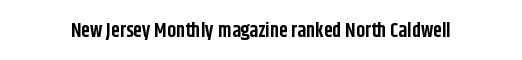
The rendering keeps characters at their native spacing. Underlining? Definitely not there. Nope, not italic — everything's standing straight. Set as a true bold cut, around the 700 mark.
